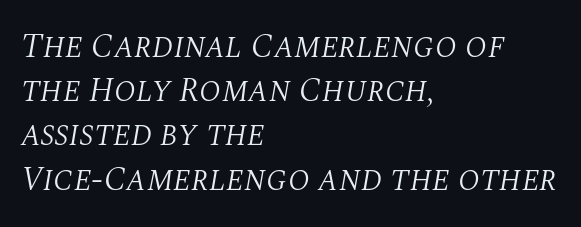
Q: Is the text bold? A: No.
Q: Is the text italic (slanted)? A: Yes, it leans right by about 10 degrees.
Q: Is the typeface a serif or a sans-serif typeface? A: Serif.
Q: Is the text underlined? A: No.
Q: How is the paragraph aligned? A: Left-aligned.
Q: Is the spacing between letters normal or unusually wide? A: Normal.
Q: Is the spacing between lines tight, normal or loose? A: Normal.
Q: Width (condensed, normal, or wide)? A: Normal.
Q: Stroke contrast? A: Medium.
Q: x-height? A: Large.
Q: Monospaced? A: No.
